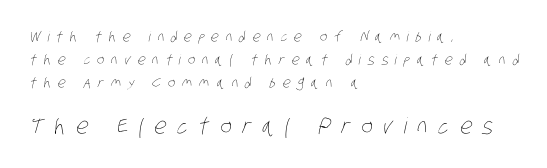
The image shows 22 px text type; set left-aligned, normal line spacing (1.63x), unusually wide letter spacing (+0.49 em), not underlined; the second (bottom) block is 1.57x larger.
